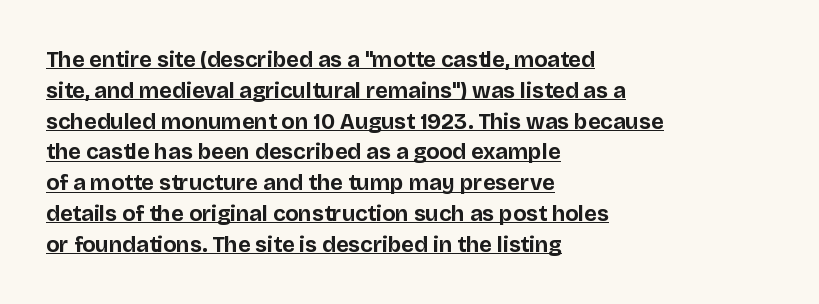
This rendering leaves character spacing at its baseline value. Weight: bold. The letters stand straight up with perfectly vertical stems. Horizontally, the lines are justified to the leading edge only.
